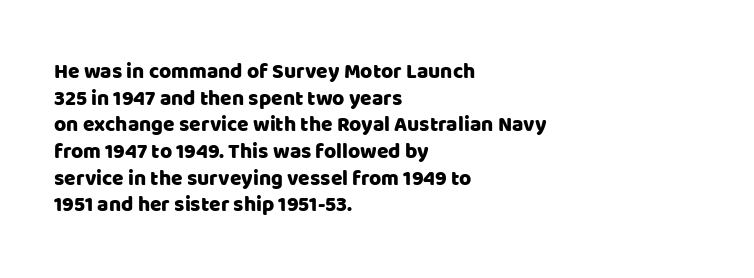
The image shows 21 px text type, upright; set left-aligned, normal line spacing (1.27x), normal letter spacing, not underlined.
